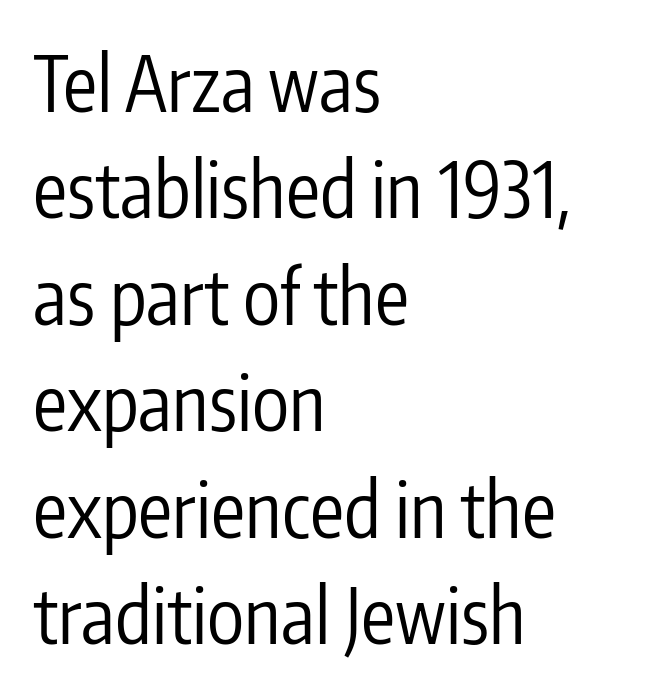
The image shows 76 px regular-weight, condensed sans-serif type, upright; set left-aligned, normal line spacing (1.4x), normal letter spacing, not underlined; low stroke contrast and a medium x-height.
